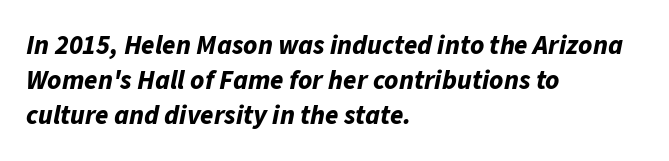
The image shows 27 px bold type, italic (leaning right); set left-aligned, normal line spacing (1.29x), normal letter spacing, not underlined.
